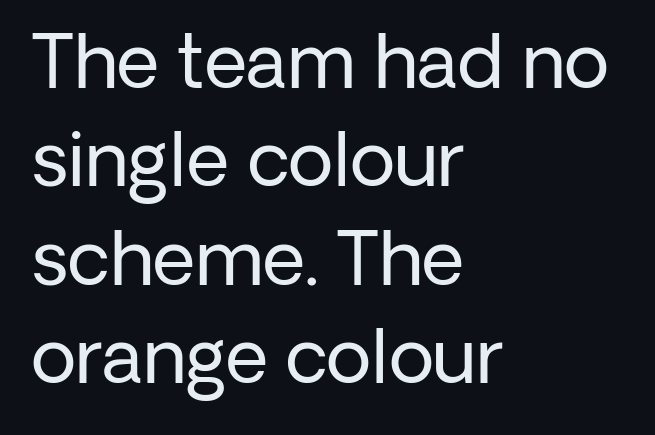
Q: Is the text bold? A: No.
Q: Is the text italic (slanted)? A: No, it is upright.
Q: Is the typeface a serif or a sans-serif typeface? A: Sans-serif.
Q: Is the text underlined? A: No.
Q: How is the paragraph aligned? A: Left-aligned.
Q: Is the spacing between letters normal or unusually wide? A: Normal.
Q: Is the spacing between lines tight, normal or loose? A: Normal.
Q: Width (condensed, normal, or wide)? A: Normal.
Q: Stroke contrast? A: Low.
Q: x-height? A: Medium.
Q: Monospaced? A: No.
